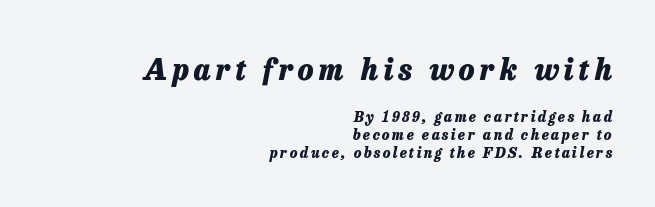
Q: Is the text bold? A: Yes.
Q: Is the text italic (slanted)? A: Yes, it leans right by about 13 degrees.
Q: Is the text underlined? A: No.
Q: How is the paragraph aligned? A: Right-aligned.
Q: Is the spacing between lines tight, normal or loose? A: Normal.
Q: Which block of text is set in a larger size, the first (top) or the second (bottom)? A: The first (top) one.
Q: Width (condensed, normal, or wide)? A: Normal.
Q: Stroke contrast? A: Low.
Q: x-height? A: Medium.
Q: Monospaced? A: No.
